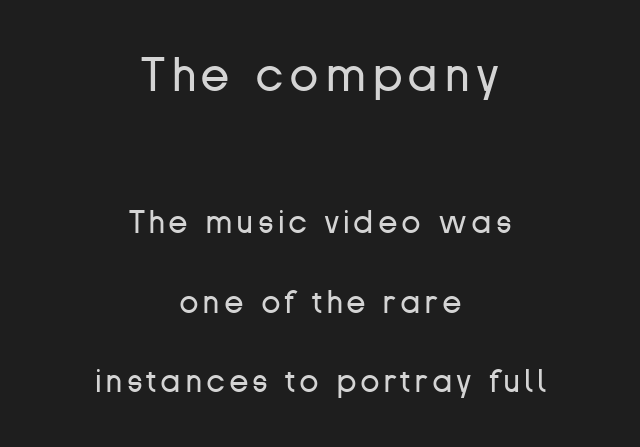
Q: Is the text bold? A: No.
Q: Is the text italic (slanted)? A: No, it is upright.
Q: Is the typeface a serif or a sans-serif typeface? A: Sans-serif.
Q: Is the text underlined? A: No.
Q: How is the paragraph aligned? A: Centered.
Q: Is the spacing between lines tight, normal or loose? A: Loose.
Q: Which block of text is set in a larger size, the first (top) or the second (bottom)? A: The first (top) one.
Q: Width (condensed, normal, or wide)? A: Normal.
Q: Stroke contrast? A: Low.
Q: x-height? A: Medium.
Q: Monospaced? A: No.
